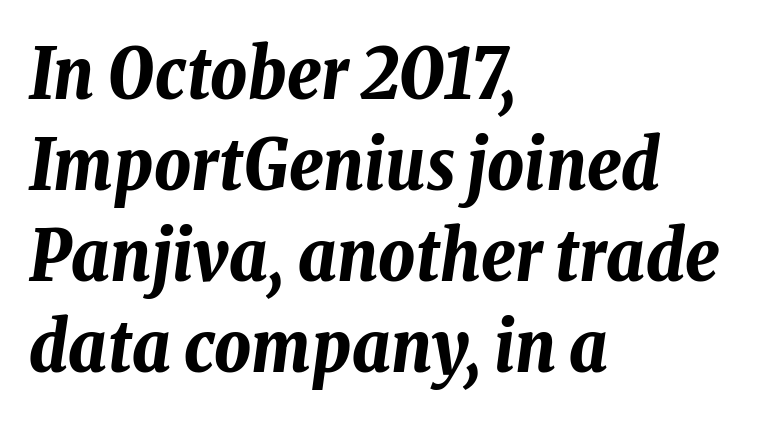
The passage shown is typed in a proportional face where columns would drift. Lines of text with bare space underneath. Left-aligned paragraph, ragged on the right. Is the type bold? Yes — the strokes are clearly thick and heavy. These lines were composed using italics. Regarding leading, the lines here are spaced in the standard way.
